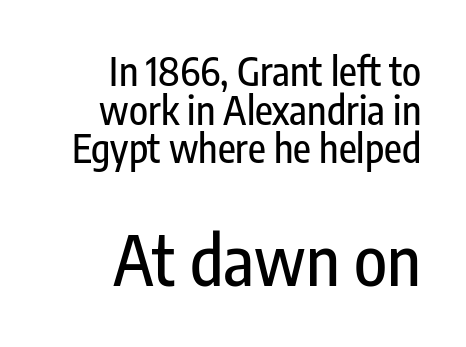
The image shows 68 px condensed sans-serif type, upright; set right-aligned, tight line spacing (0.99x), normal letter spacing, not underlined; the second (bottom) block is 1.74x larger; low stroke contrast and a medium x-height.
